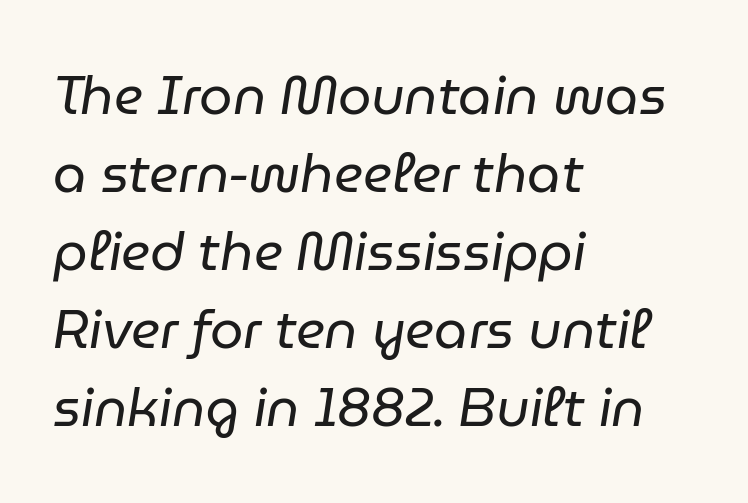
{"italic": "yes", "lean": "right", "slant_degrees": 9, "bold": "no", "weight": "regular", "width": "normal", "stroke_contrast": "low", "x_height": "medium", "monospaced": "no", "underline": "no", "align": "left", "line_spacing": "normal", "line_spacing_ratio": 1.47, "letter_spacing": "normal", "letter_spacing_em": 0.0, "glyph_px": 53}
